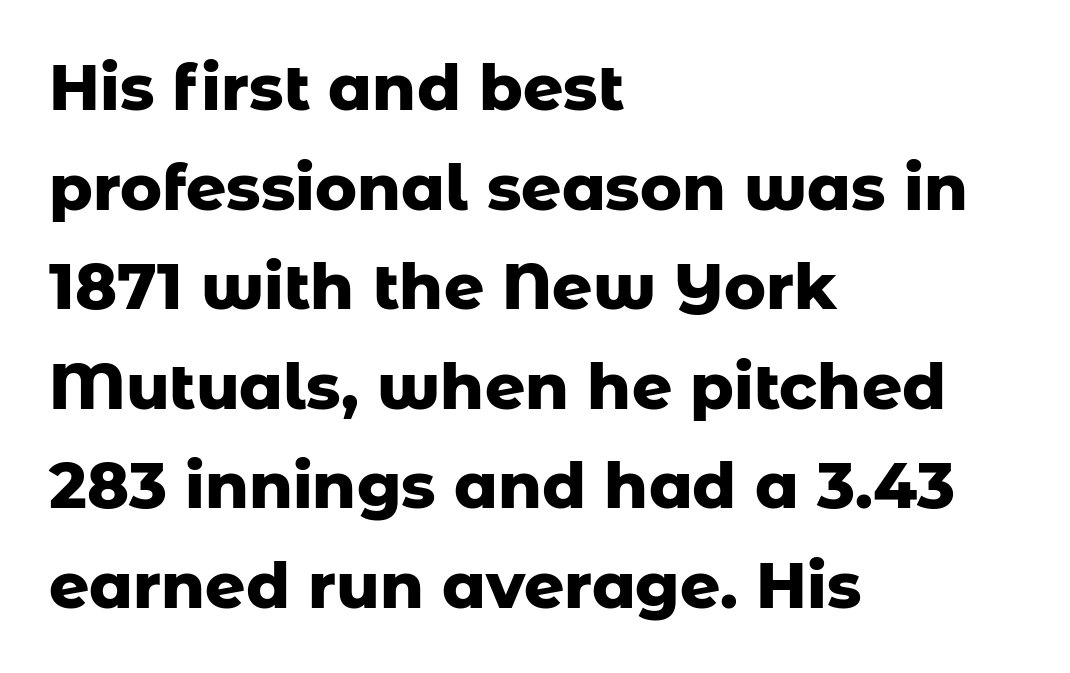
The image shows 63 px heavy sans-serif type, upright; set left-aligned, normal line spacing (1.58x), normal letter spacing, not underlined; low stroke contrast and a medium x-height.
